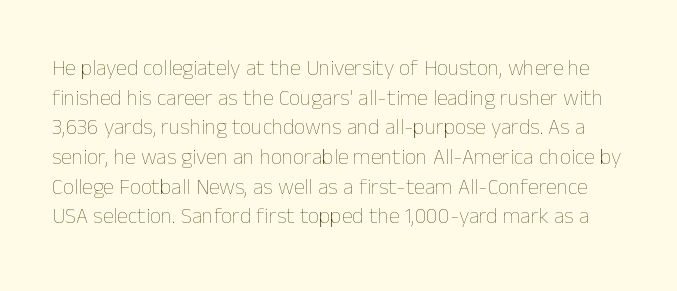
{"italic": "no", "bold": "no", "underline": "no", "line_spacing": "normal", "line_spacing_ratio": 1.35, "letter_spacing": "normal", "letter_spacing_em": 0.0, "glyph_px": 22}
